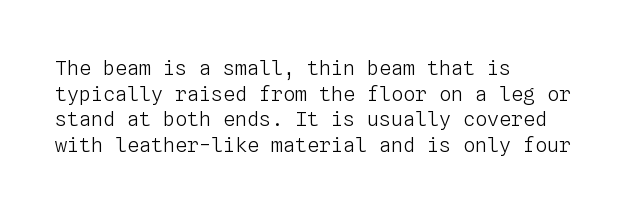
{"italic": "no", "bold": "no", "underline": "no", "align": "left", "line_spacing": "normal", "line_spacing_ratio": 1.28, "letter_spacing": "normal", "letter_spacing_em": 0.0, "glyph_px": 20}
